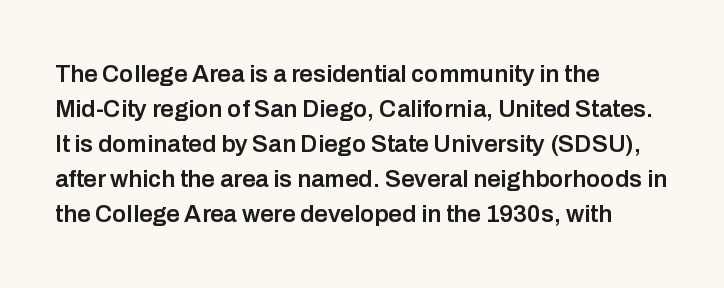
{"italic": "no", "bold": "semi", "underline": "no", "align": "left", "line_spacing": "normal", "line_spacing_ratio": 1.46, "letter_spacing": "normal", "letter_spacing_em": 0.0, "glyph_px": 24}
